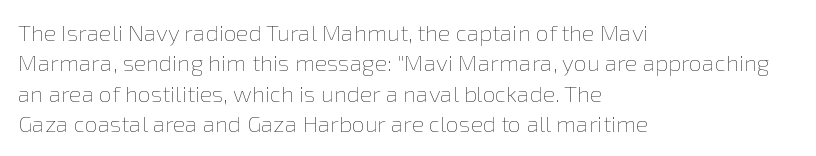
Q: Is the text bold? A: No.
Q: Is the text italic (slanted)? A: No, it is upright.
Q: Is the text underlined? A: No.
Q: How is the paragraph aligned? A: Left-aligned.
Q: Is the spacing between letters normal or unusually wide? A: Normal.
Q: Is the spacing between lines tight, normal or loose? A: Normal.
